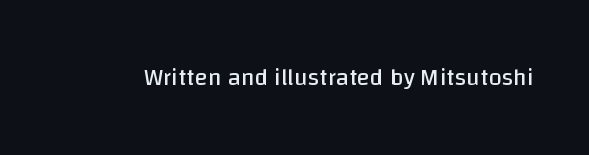
The image shows 24 px text type, upright; set normal letter spacing, not underlined.
